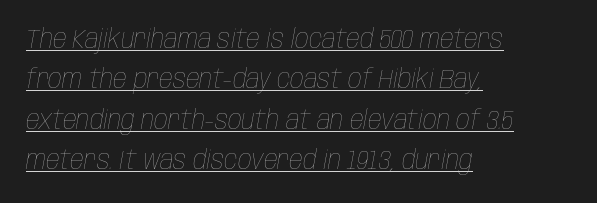
The image shows 27 px text type, italic (leaning right); set left-aligned, normal line spacing (1.5x), normal letter spacing, underlined.
